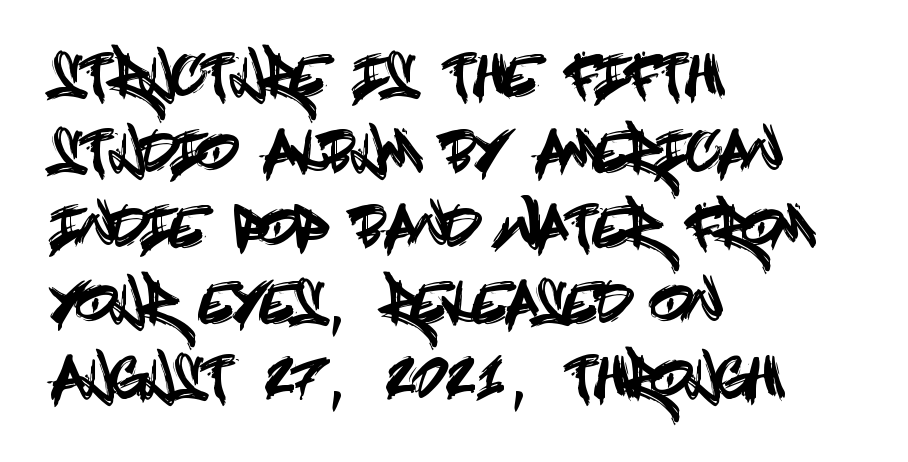
All the whitespace from short lines collects on the right. To sum up the face: it is a sans, with no serifs. Caption: standard tracking, unaltered. Notice how descenders clear the ascenders below comfortably — that's standard leading.
